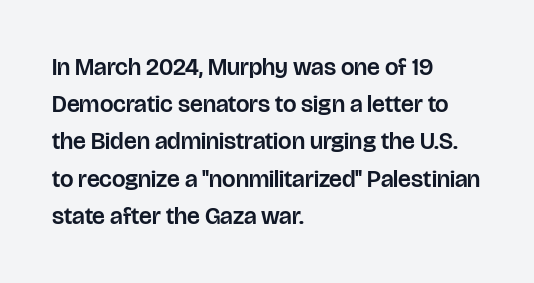
Interline gaps are of average width in this sample. The letters stand upright; this is a roman face. The face used here is rendered with its standard letterfit. Leftover space on each line is placed entirely after the last word. Beneath every word, the page is bare.
